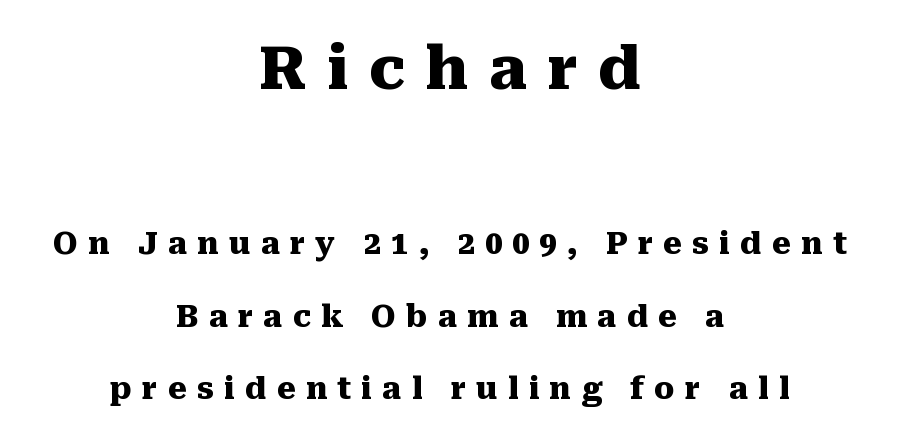
Q: Is the text bold? A: Yes.
Q: Is the text italic (slanted)? A: No, it is upright.
Q: Is the typeface a serif or a sans-serif typeface? A: Serif.
Q: Is the text underlined? A: No.
Q: How is the paragraph aligned? A: Centered.
Q: Is the spacing between letters normal or unusually wide? A: Unusually wide.
Q: Is the spacing between lines tight, normal or loose? A: Loose.
Q: Which block of text is set in a larger size, the first (top) or the second (bottom)? A: The first (top) one.
Q: Width (condensed, normal, or wide)? A: Normal.
Q: Stroke contrast? A: Medium.
Q: x-height? A: Medium.
Q: Monospaced? A: No.
